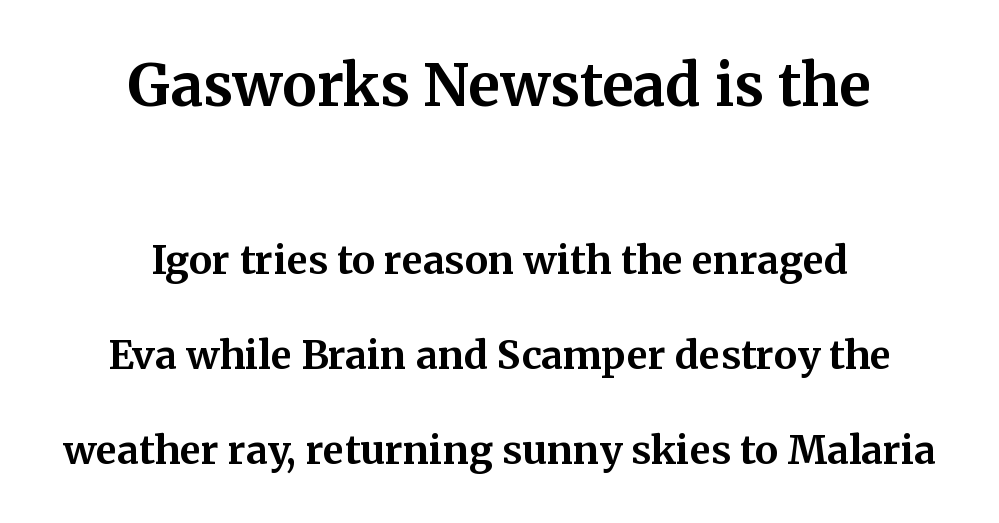
{"serif": "yes", "italic": "no", "bold": "yes", "weight": "bold", "width": "normal", "stroke_contrast": "medium", "x_height": "medium", "monospaced": "no", "underline": "no", "align": "center", "line_spacing": "loose", "line_spacing_ratio": 2.43, "letter_spacing": "normal", "letter_spacing_em": 0.0, "larger_block": "first", "size_ratio": 1.49, "glyph_px": 58}
